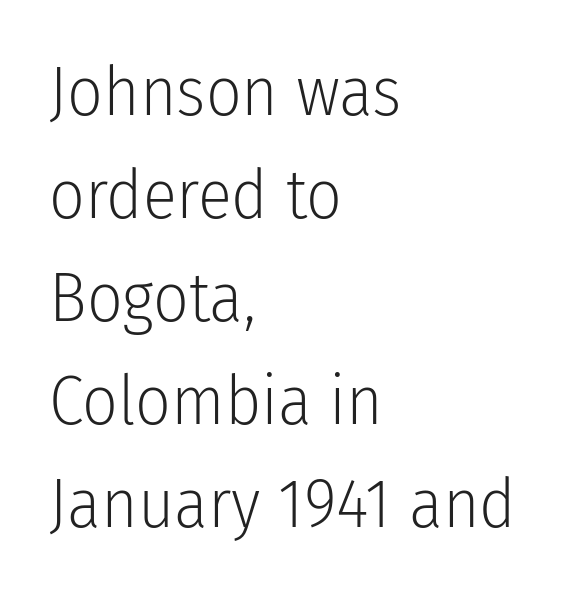
The image shows 70 px light, condensed sans-serif type, upright; set left-aligned, normal line spacing (1.47x), normal letter spacing, not underlined; low stroke contrast and a medium x-height.
